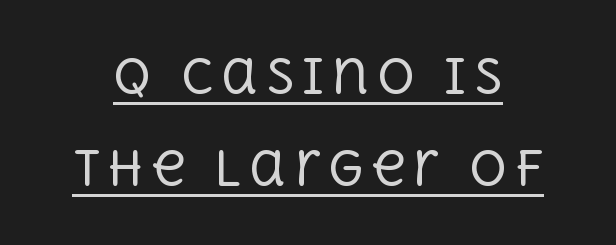
{"serif": "yes", "italic": "no", "bold": "no", "weight": "regular", "width": "normal", "x_height": "large", "monospaced": "no", "underline": "yes", "line_spacing": "loose", "line_spacing_ratio": 1.96, "glyph_px": 47}
